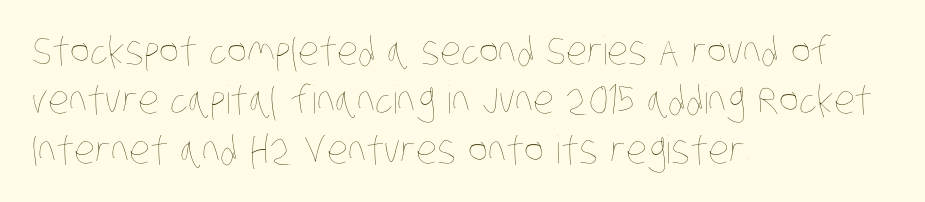
Each letter keeps its own natural width here, so spacing adapts to shape. Alignment: flush left. The designer left line spacing at the default. Each row of text sits above clean, open space.
